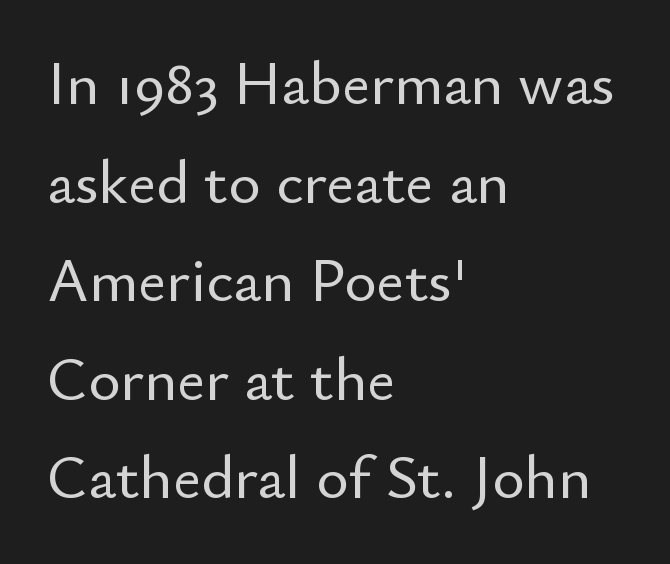
The image shows 62 px sans-serif type, upright; set left-aligned, normal line spacing (1.59x), normal letter spacing, not underlined; low stroke contrast and a small x-height.
